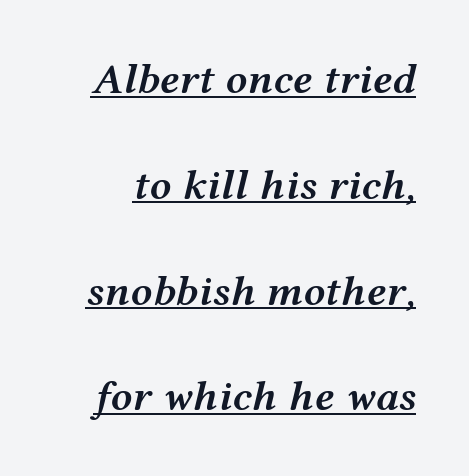
Do the characters align in a grid? No, the font is proportional. A typesetter would mark this as italic. This is moderately heavy type, rendered in semibold. Each line of the rendering has a horizontal stroke beneath the glyphs.
